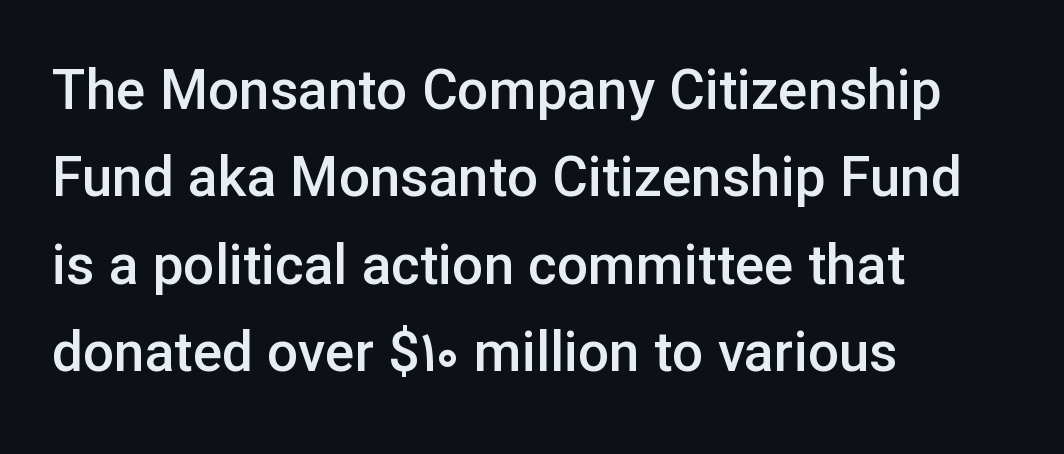
The image shows 55 px semibold sans-serif type, upright; set left-aligned, normal line spacing (1.59x), normal letter spacing, not underlined; low stroke contrast and a medium x-height.
